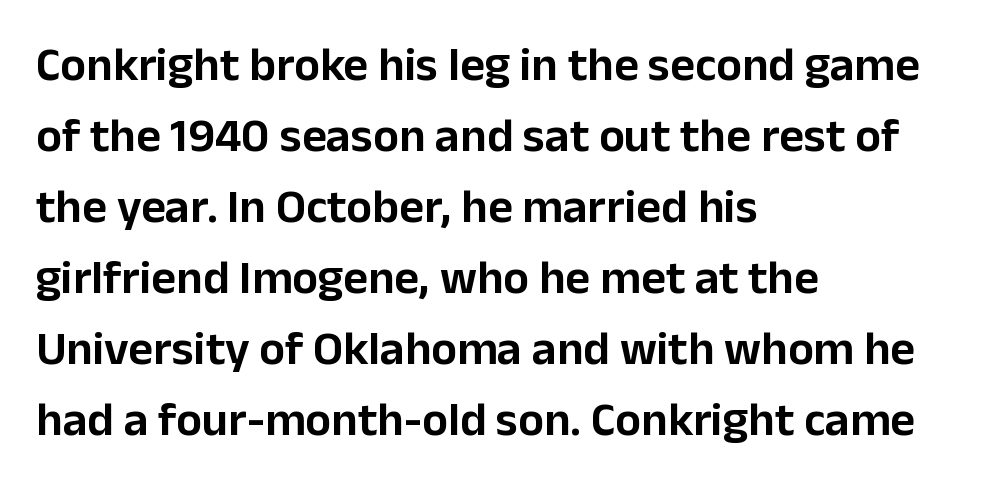
{"serif": "no", "italic": "no", "width": "normal", "stroke_contrast": "low", "x_height": "medium", "monospaced": "no", "underline": "no", "align": "left", "line_spacing": "normal", "line_spacing_ratio": 1.48, "letter_spacing": "normal", "letter_spacing_em": 0.0, "glyph_px": 48}
